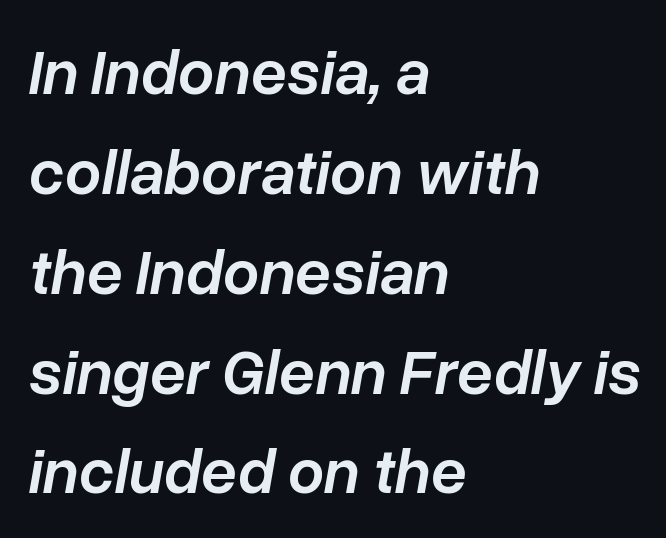
{"italic": "yes", "lean": "right", "slant_degrees": 10, "bold": "semi", "weight": "semibold", "width": "normal", "stroke_contrast": "low", "x_height": "medium", "monospaced": "no", "underline": "no", "align": "left", "line_spacing": "normal", "line_spacing_ratio": 1.56, "letter_spacing": "normal", "letter_spacing_em": 0.0, "glyph_px": 64}
